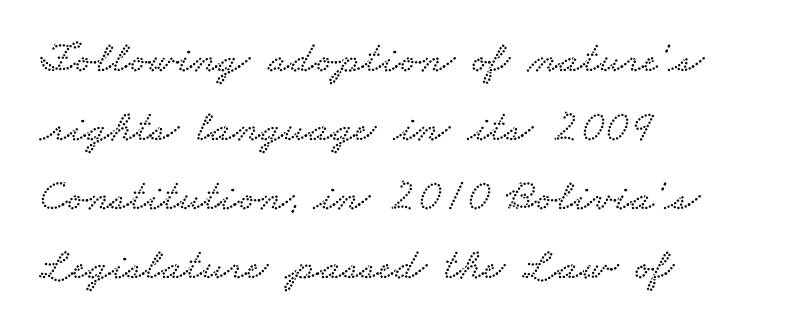
{"serif": "yes", "width": "wide", "stroke_contrast": "low", "x_height": "small", "monospaced": "no", "underline": "no", "align": "left", "line_spacing": "normal", "line_spacing_ratio": 1.53, "letter_spacing": "normal", "letter_spacing_em": 0.0, "glyph_px": 45}
